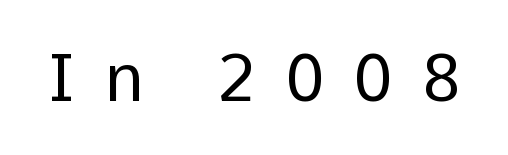
Q: Is the text bold? A: No.
Q: Is the text italic (slanted)? A: No, it is upright.
Q: Is the typeface a serif or a sans-serif typeface? A: Sans-serif.
Q: Is the text underlined? A: No.
Q: Is the spacing between letters normal or unusually wide? A: Unusually wide.
Q: Width (condensed, normal, or wide)? A: Normal.
Q: Stroke contrast? A: Low.
Q: x-height? A: Medium.
Q: Monospaced? A: No.
